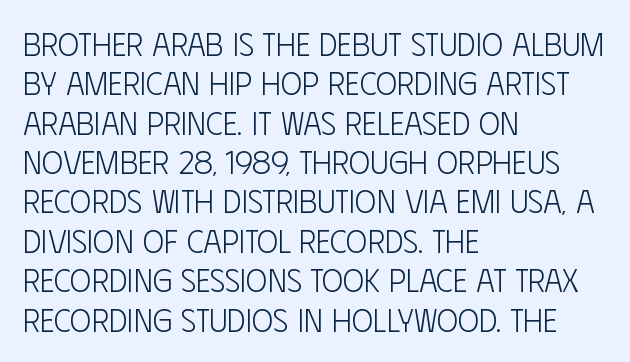
The image shows 32 px light, condensed sans-serif type, upright; set left-aligned, line spacing 1.23x, normal letter spacing, not underlined; low stroke contrast and a large x-height.
